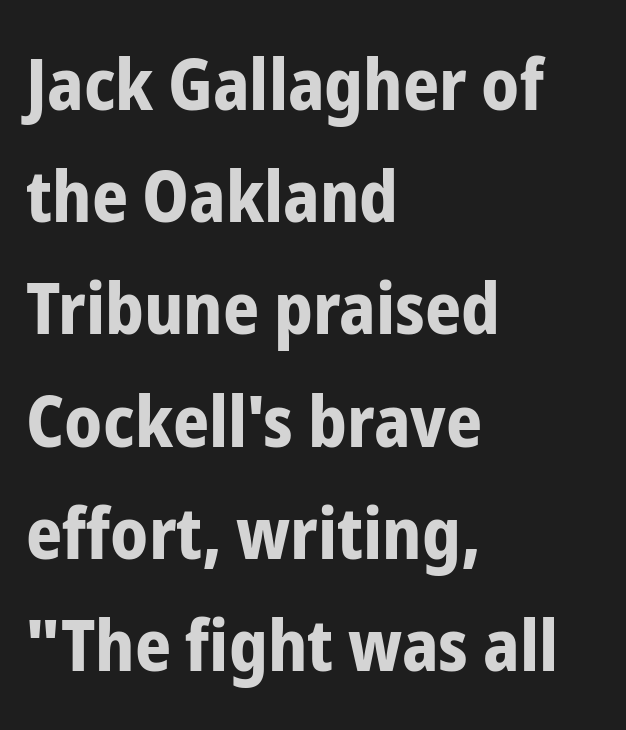
Q: Is the text bold? A: Yes.
Q: Is the text italic (slanted)? A: No, it is upright.
Q: Is the typeface a serif or a sans-serif typeface? A: Sans-serif.
Q: Is the text underlined? A: No.
Q: How is the paragraph aligned? A: Left-aligned.
Q: Is the spacing between letters normal or unusually wide? A: Normal.
Q: Is the spacing between lines tight, normal or loose? A: Normal.
Q: Width (condensed, normal, or wide)? A: Condensed.
Q: Stroke contrast? A: Low.
Q: x-height? A: Medium.
Q: Monospaced? A: No.
